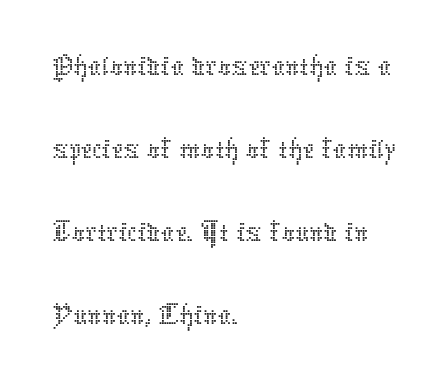
The image shows 66 px thin type, upright; set left-aligned, normal line spacing (1.26x), normal letter spacing, not underlined; low stroke contrast and a medium x-height.
